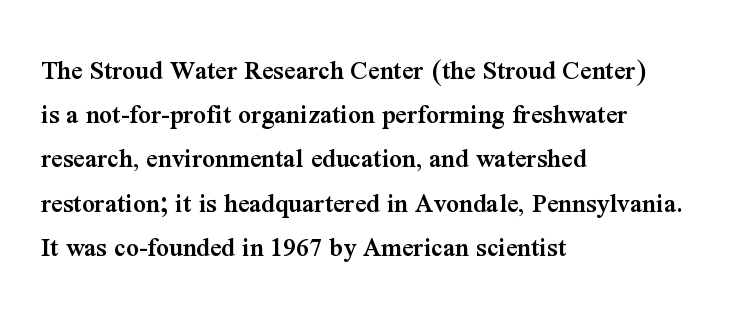
Q: Is the text bold? A: Semi-bold.
Q: Is the text italic (slanted)? A: No, it is upright.
Q: Is the typeface a serif or a sans-serif typeface? A: Serif.
Q: Is the text underlined? A: No.
Q: How is the paragraph aligned? A: Left-aligned.
Q: Is the spacing between letters normal or unusually wide? A: Normal.
Q: Is the spacing between lines tight, normal or loose? A: Normal.
Q: Width (condensed, normal, or wide)? A: Normal.
Q: Stroke contrast? A: Medium.
Q: x-height? A: Medium.
Q: Monospaced? A: No.
